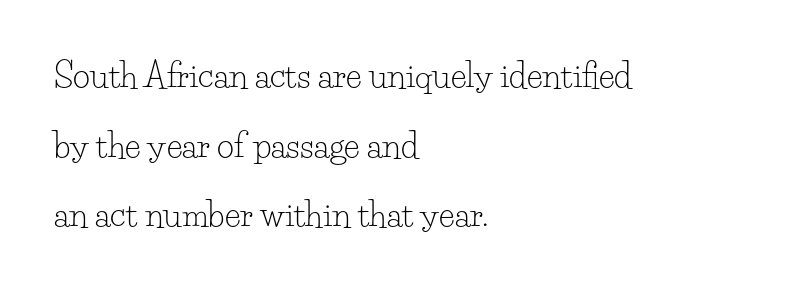
The image shows 33 px light serif type, upright; set left-aligned, loose line spacing (2.11x), normal letter spacing, not underlined; low stroke contrast and a small x-height.
